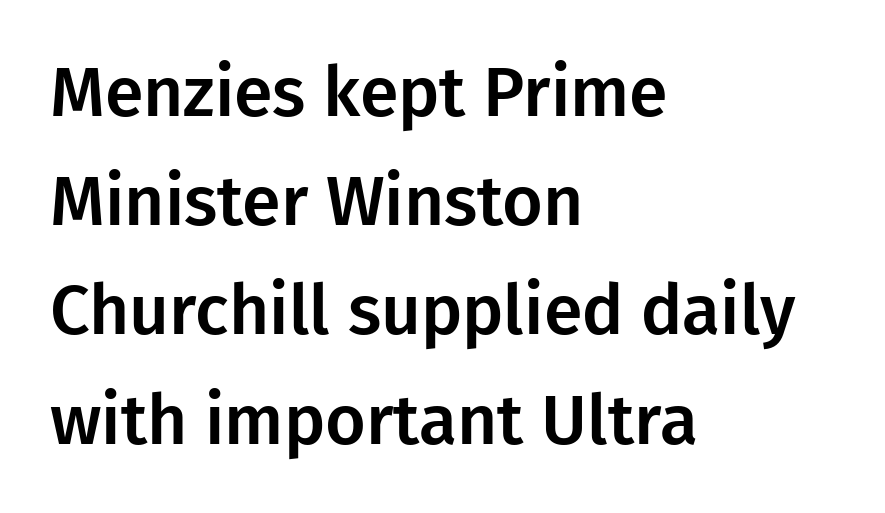
Q: Is the text italic (slanted)? A: No, it is upright.
Q: Is the typeface a serif or a sans-serif typeface? A: Sans-serif.
Q: Is the text underlined? A: No.
Q: How is the paragraph aligned? A: Left-aligned.
Q: Is the spacing between letters normal or unusually wide? A: Normal.
Q: Is the spacing between lines tight, normal or loose? A: Normal.
Q: Width (condensed, normal, or wide)? A: Normal.
Q: Stroke contrast? A: Low.
Q: x-height? A: Medium.
Q: Monospaced? A: No.
